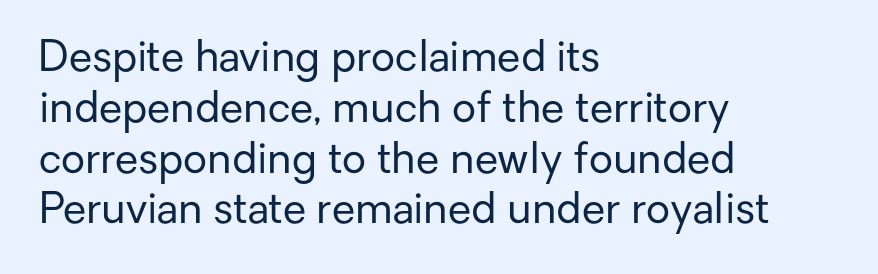
Letters rest on an invisible, unmarked baseline. On a weight scale, this lands at 450 or below. Here the designer chose a conventional face with non-uniform glyph widths. A classic flush-left, rag-right setting is used for this passage. Type style note: lacks serifs.
